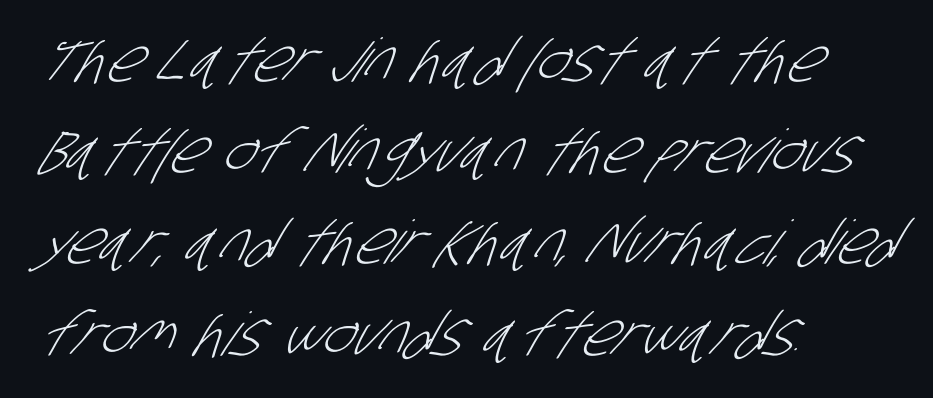
There is no visible air inserted between adjacent glyphs. Does the leading feel generous? No, just average. Varying glyph widths throughout — classic text-font behaviour. The compositor pushed each line to the left boundary.
